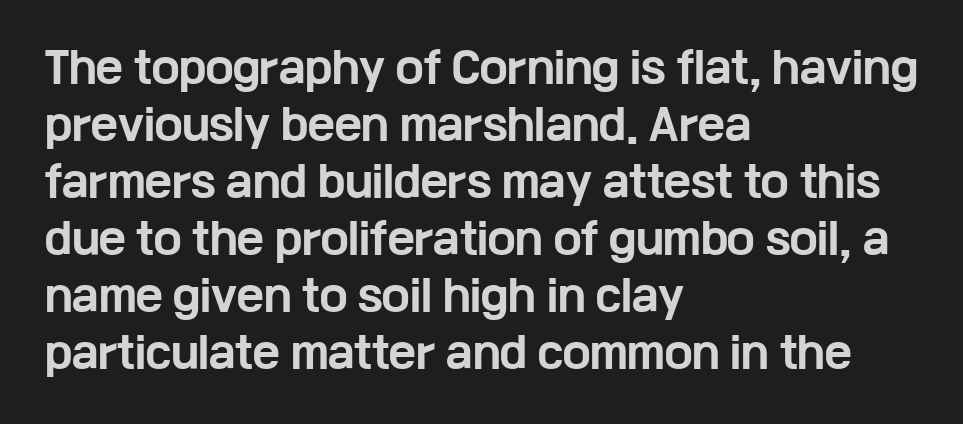
A normal amount of white space separates one row of letters from the next. Proportional: the letters do not fall into vertical columns. Only glyphs here, with clear space below each row. As a designer I'd log this as weight 700, bold. The letters stand straight up with perfectly vertical stems.
